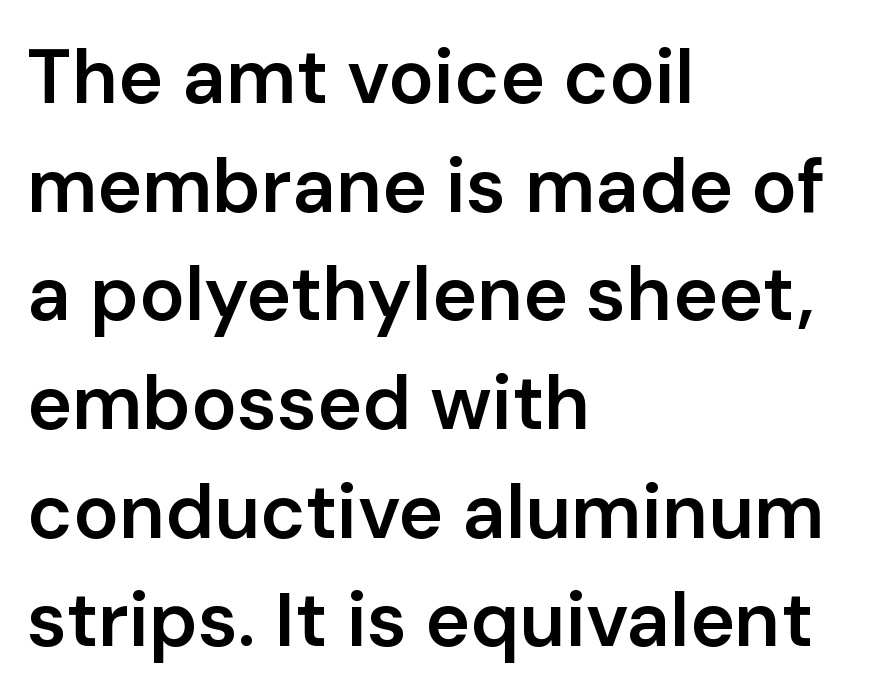
A typesetter would label this face a sans. Normally led — the rows are evenly, conventionally spaced. The type is set solid horizontally, with unmodified tracking. When letters stand straight like this, we call the style roman or upright. Leftover space on each line is placed entirely after the last word. The baseline area is clear.
